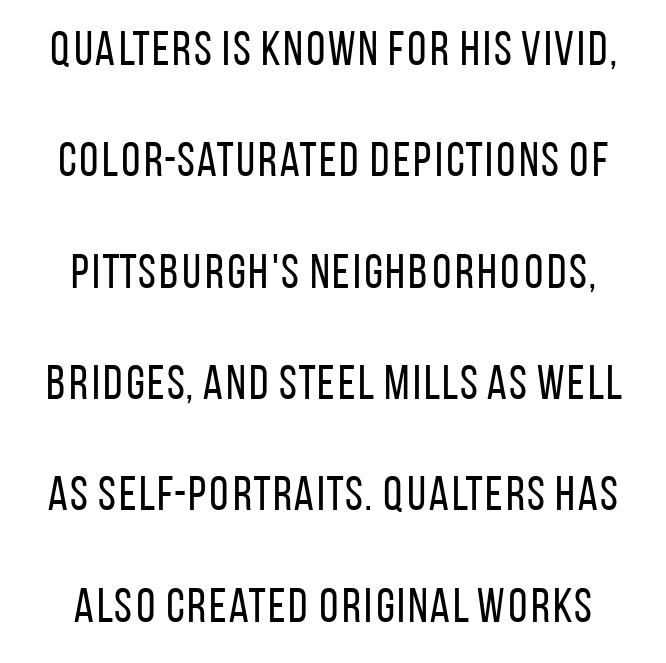
Just letters on the line, the space beneath them empty. The designer dialed line spacing up above the default. The face used here is rendered with its standard letterfit. Posture: upright roman. A typesetter would call this proportional, since set widths differ per character.
